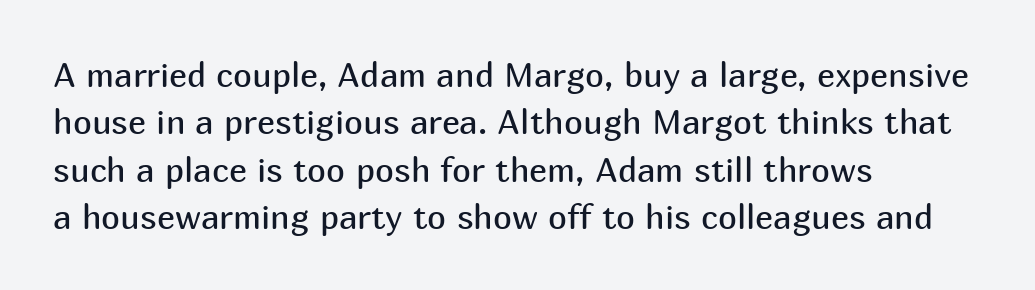
The image shows 34 px regular-weight sans-serif type, upright; set left-aligned, normal line spacing (1.39x), normal letter spacing, not underlined; medium stroke contrast and a medium x-height.
